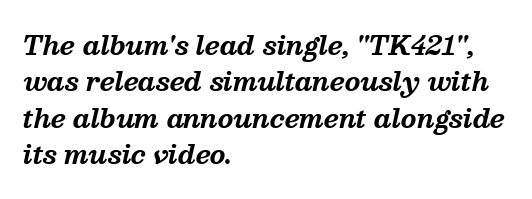
Q: Is the text bold? A: Yes.
Q: Is the text italic (slanted)? A: Yes, it leans right by about 13 degrees.
Q: Is the text underlined? A: No.
Q: How is the paragraph aligned? A: Left-aligned.
Q: Is the spacing between letters normal or unusually wide? A: Normal.
Q: Is the spacing between lines tight, normal or loose? A: Normal.
